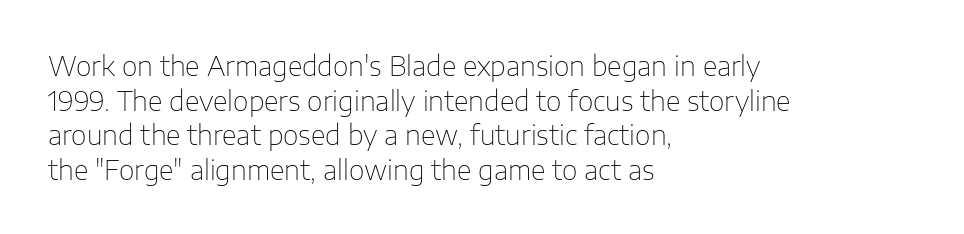
Q: Is the text bold? A: No.
Q: Is the text italic (slanted)? A: No, it is upright.
Q: Is the text underlined? A: No.
Q: How is the paragraph aligned? A: Left-aligned.
Q: Is the spacing between letters normal or unusually wide? A: Normal.
Q: Is the spacing between lines tight, normal or loose? A: Normal.
